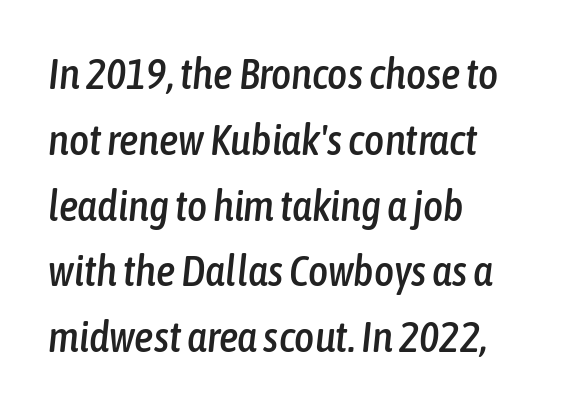
Q: Is the text italic (slanted)? A: Yes, it leans right by about 6 degrees.
Q: Is the text underlined? A: No.
Q: How is the paragraph aligned? A: Left-aligned.
Q: Is the spacing between letters normal or unusually wide? A: Normal.
Q: Is the spacing between lines tight, normal or loose? A: Normal.
Q: Width (condensed, normal, or wide)? A: Condensed.
Q: Stroke contrast? A: Low.
Q: x-height? A: Medium.
Q: Monospaced? A: No.
